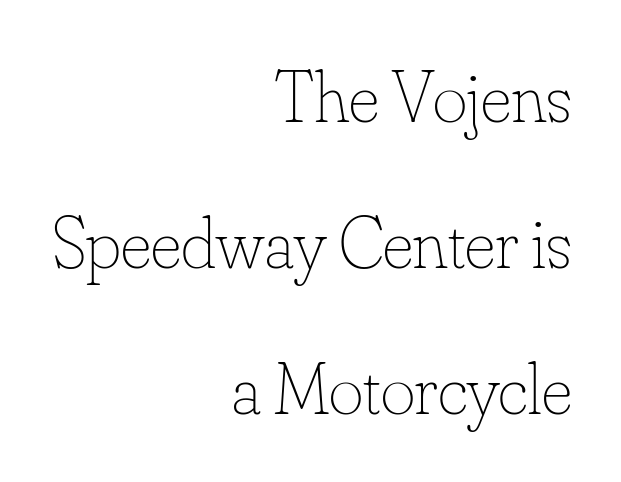
{"italic": "no", "bold": "no", "weight": "thin", "width": "normal", "stroke_contrast": "low", "x_height": "small", "monospaced": "no", "underline": "no", "align": "right", "line_spacing": "loose", "line_spacing_ratio": 1.97, "letter_spacing": "normal", "letter_spacing_em": 0.0, "glyph_px": 74}
